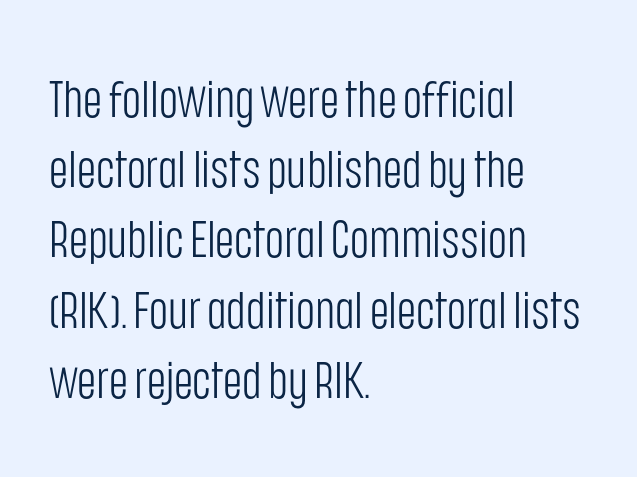
{"serif": "no", "italic": "no", "bold": "no", "weight": "light", "width": "condensed", "stroke_contrast": "low", "x_height": "large", "monospaced": "no", "underline": "no", "align": "left", "line_spacing": "normal", "line_spacing_ratio": 1.35, "letter_spacing": "normal", "letter_spacing_em": 0.0, "glyph_px": 52}
